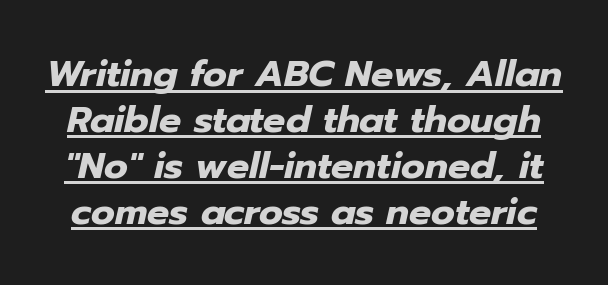
The image shows 37 px heavy type, italic (leaning right); set line spacing 1.24x, normal letter spacing, underlined; low stroke contrast and a medium x-height.
